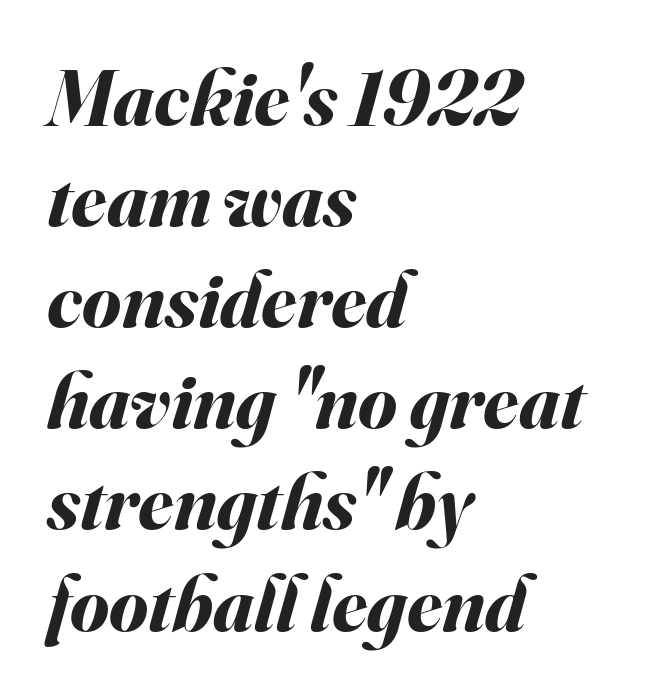
Q: Is the text bold? A: Yes.
Q: Is the text italic (slanted)? A: Yes, it leans right by about 16 degrees.
Q: Is the text underlined? A: No.
Q: How is the paragraph aligned? A: Left-aligned.
Q: Is the spacing between letters normal or unusually wide? A: Normal.
Q: Is the spacing between lines tight, normal or loose? A: Normal.
Q: Width (condensed, normal, or wide)? A: Normal.
Q: Stroke contrast? A: Medium.
Q: x-height? A: Small.
Q: Monospaced? A: No.
